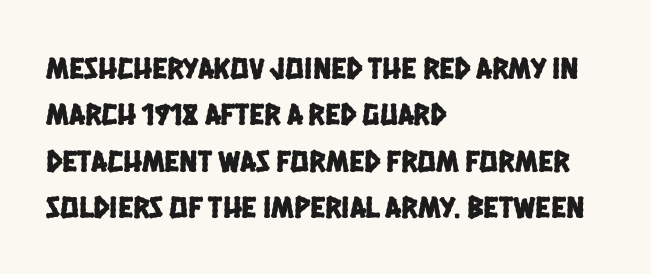
The image shows 31 px condensed sans-serif type; set left-aligned, normal line spacing (1.5x), normal letter spacing, not underlined; low stroke contrast and a large x-height.
